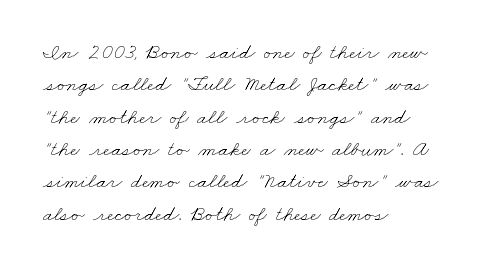
{"bold": "no", "underline": "no", "align": "left", "line_spacing": "normal", "line_spacing_ratio": 1.47, "letter_spacing": "normal", "letter_spacing_em": 0.0, "glyph_px": 22}
